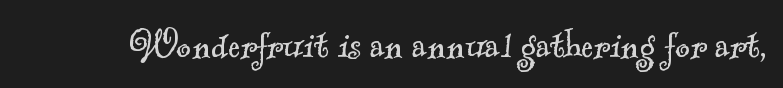
{"serif": "yes", "bold": "no", "weight": "light", "width": "normal", "x_height": "small", "monospaced": "no", "underline": "no", "letter_spacing": "normal", "letter_spacing_em": 0.0, "glyph_px": 46}
